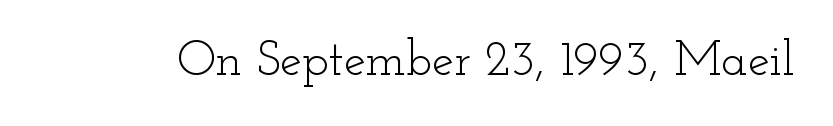
Q: Is the text bold? A: No.
Q: Is the text italic (slanted)? A: No, it is upright.
Q: Is the typeface a serif or a sans-serif typeface? A: Serif.
Q: Is the text underlined? A: No.
Q: Is the spacing between letters normal or unusually wide? A: Normal.
Q: Width (condensed, normal, or wide)? A: Wide.
Q: Stroke contrast? A: Low.
Q: x-height? A: Small.
Q: Monospaced? A: No.
